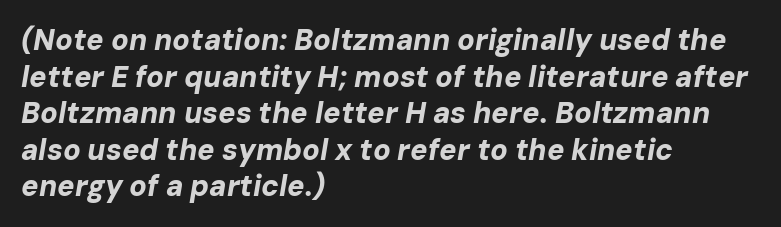
Reading down the column, the eye jumps a familiar distance to each next line. Style check: oblique. Emphasis by weight is at full strength: bold. The rendering anchors every line to the left-hand side.
